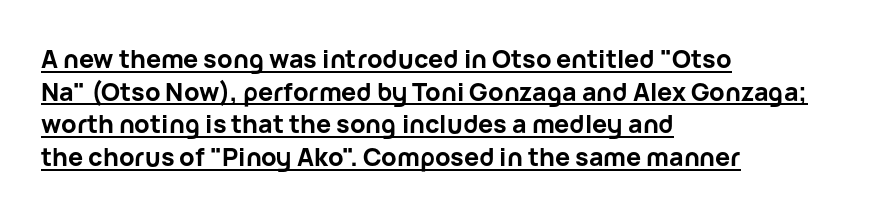
The image shows 25 px bold type, upright; set left-aligned, normal line spacing (1.31x), normal letter spacing, underlined.
